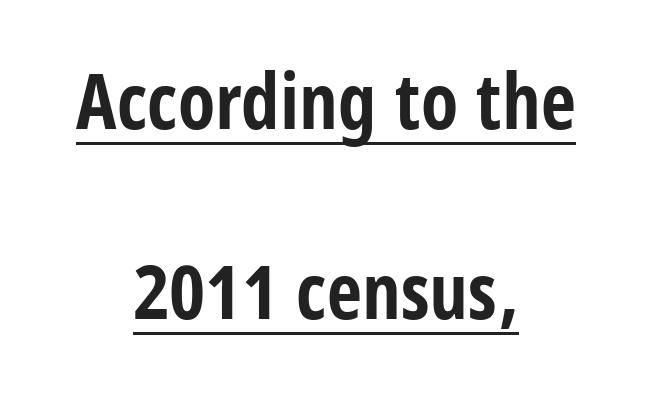
The image shows 77 px bold, condensed sans-serif type, upright; set centered, loose line spacing (2.47x), normal letter spacing, underlined; low stroke contrast and a large x-height.
